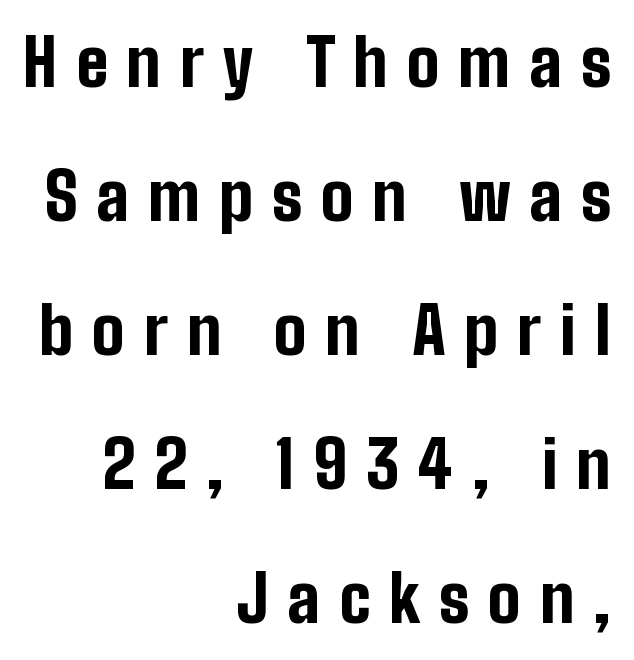
{"serif": "no", "italic": "no", "bold": "yes", "weight": "bold", "width": "condensed", "stroke_contrast": "low", "x_height": "medium", "monospaced": "no", "underline": "no", "align": "right", "line_spacing": "loose", "line_spacing_ratio": 2.06, "letter_spacing": "wide", "letter_spacing_em": 0.29, "glyph_px": 65}
